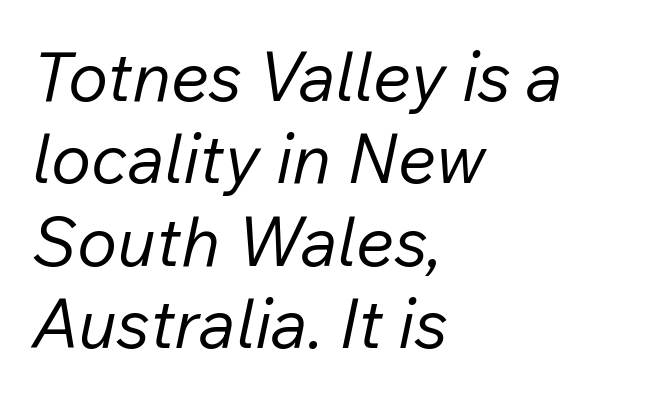
The image shows 68 px regular-weight type, italic (leaning right); set left-aligned, line spacing 1.21x, normal letter spacing, not underlined; low stroke contrast and a medium x-height.
